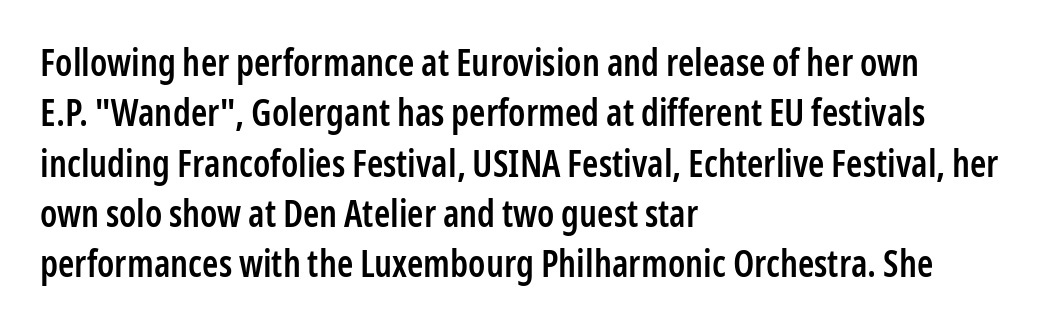
Q: Is the text bold? A: Semi-bold.
Q: Is the text italic (slanted)? A: No, it is upright.
Q: Is the typeface a serif or a sans-serif typeface? A: Sans-serif.
Q: Is the text underlined? A: No.
Q: How is the paragraph aligned? A: Left-aligned.
Q: Is the spacing between letters normal or unusually wide? A: Normal.
Q: Is the spacing between lines tight, normal or loose? A: Normal.
Q: Width (condensed, normal, or wide)? A: Condensed.
Q: Stroke contrast? A: Low.
Q: x-height? A: Medium.
Q: Monospaced? A: No.
